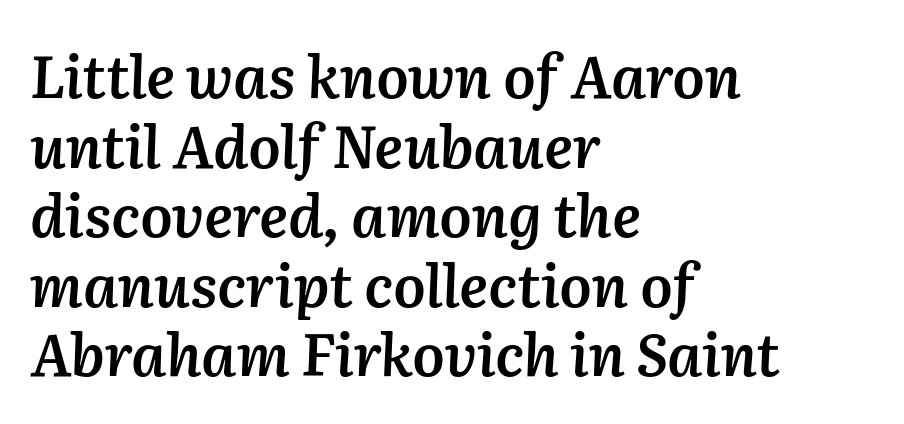
The image shows 58 px semibold type, italic (leaning right); set left-aligned, line spacing 1.2x, normal letter spacing, not underlined; medium stroke contrast and a medium x-height.
